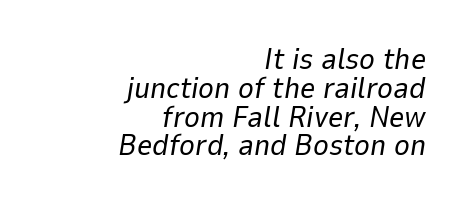
Lines of text with bare space underneath. The face looks like a standard text weight, possibly lighter. The font's italic variant was chosen for this text. Is this a fixed-width face? No — the glyphs have proportional, varying widths. Tracking value appears to be zero — textbook default spacing. The paragraph shown leans on its right margin.
